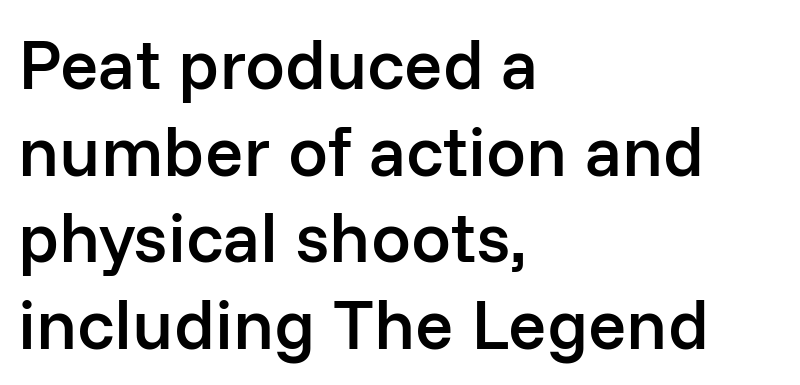
Q: Is the text bold? A: Semi-bold.
Q: Is the text italic (slanted)? A: No, it is upright.
Q: Is the typeface a serif or a sans-serif typeface? A: Sans-serif.
Q: Is the text underlined? A: No.
Q: How is the paragraph aligned? A: Left-aligned.
Q: Is the spacing between letters normal or unusually wide? A: Normal.
Q: Width (condensed, normal, or wide)? A: Normal.
Q: Stroke contrast? A: Low.
Q: x-height? A: Medium.
Q: Monospaced? A: No.
